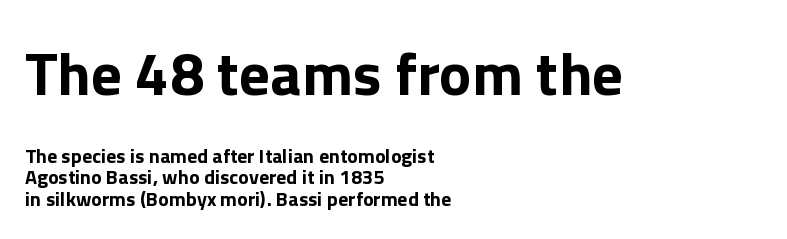
Q: Is the text bold? A: Yes.
Q: Is the text italic (slanted)? A: No, it is upright.
Q: Is the typeface a serif or a sans-serif typeface? A: Sans-serif.
Q: Is the text underlined? A: No.
Q: How is the paragraph aligned? A: Left-aligned.
Q: Is the spacing between letters normal or unusually wide? A: Normal.
Q: Is the spacing between lines tight, normal or loose? A: Tight.
Q: Which block of text is set in a larger size, the first (top) or the second (bottom)? A: The first (top) one.
Q: Width (condensed, normal, or wide)? A: Normal.
Q: x-height? A: Medium.
Q: Monospaced? A: No.
